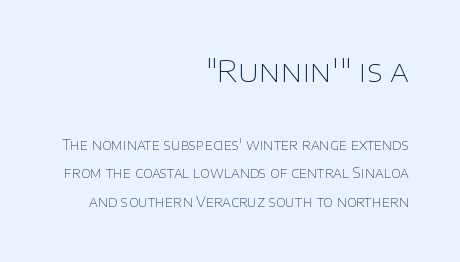
Q: Is the text bold? A: No.
Q: Is the text italic (slanted)? A: No, it is upright.
Q: Is the typeface a serif or a sans-serif typeface? A: Sans-serif.
Q: Is the text underlined? A: No.
Q: How is the paragraph aligned? A: Right-aligned.
Q: Is the spacing between letters normal or unusually wide? A: Normal.
Q: Is the spacing between lines tight, normal or loose? A: Loose.
Q: Which block of text is set in a larger size, the first (top) or the second (bottom)? A: The first (top) one.
Q: Width (condensed, normal, or wide)? A: Normal.
Q: Stroke contrast? A: Low.
Q: x-height? A: Large.
Q: Monospaced? A: No.
